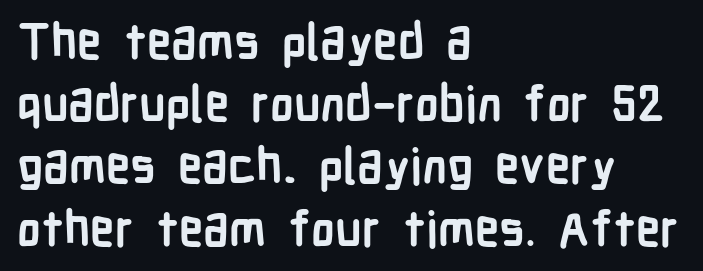
Q: Is the text bold? A: Yes.
Q: Is the text italic (slanted)? A: No, it is upright.
Q: Is the typeface a serif or a sans-serif typeface? A: Sans-serif.
Q: Is the text underlined? A: No.
Q: How is the paragraph aligned? A: Left-aligned.
Q: Is the spacing between letters normal or unusually wide? A: Normal.
Q: Is the spacing between lines tight, normal or loose? A: Normal.
Q: Width (condensed, normal, or wide)? A: Condensed.
Q: Stroke contrast? A: Low.
Q: x-height? A: Medium.
Q: Monospaced? A: No.
